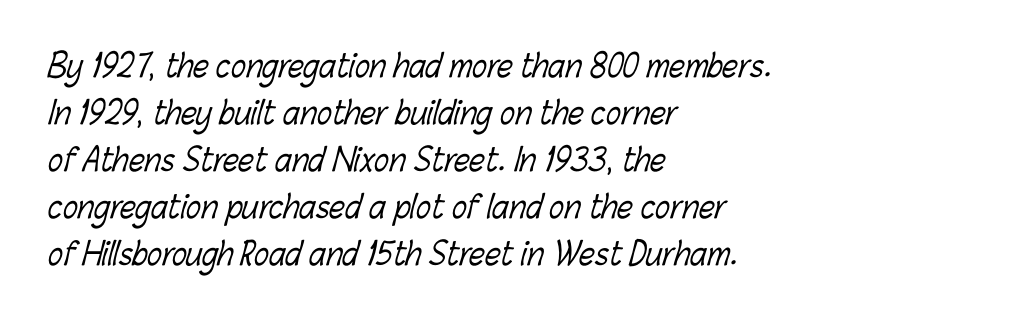
Horizontal alignment here is leftward, the default for most running prose. Think of a printed novel: that variable character pitch is what you see here. Each new line begins a customary step beneath the previous one. No chunkiness to these letters — they're not bold.
